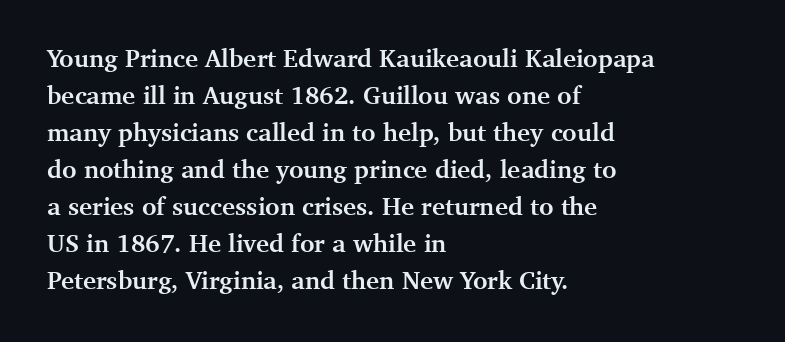
Horizontally, the lines are justified to the leading edge only. These words are printed bold, with thick strokes throughout. These lines sit exactly where default settings would place them. Every character sits straight up, as roman type does. Beneath every word, the page is bare.
